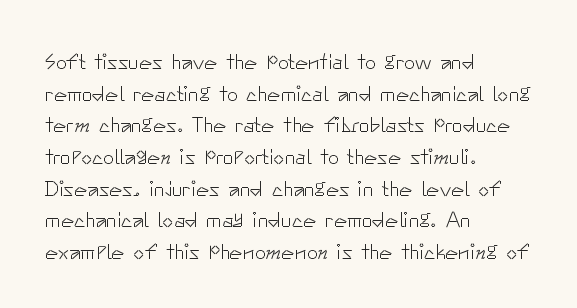
Q: Is the text bold? A: No.
Q: Is the text italic (slanted)? A: No, it is upright.
Q: Is the text underlined? A: No.
Q: How is the paragraph aligned? A: Left-aligned.
Q: Is the spacing between letters normal or unusually wide? A: Normal.
Q: Is the spacing between lines tight, normal or loose? A: Normal.
